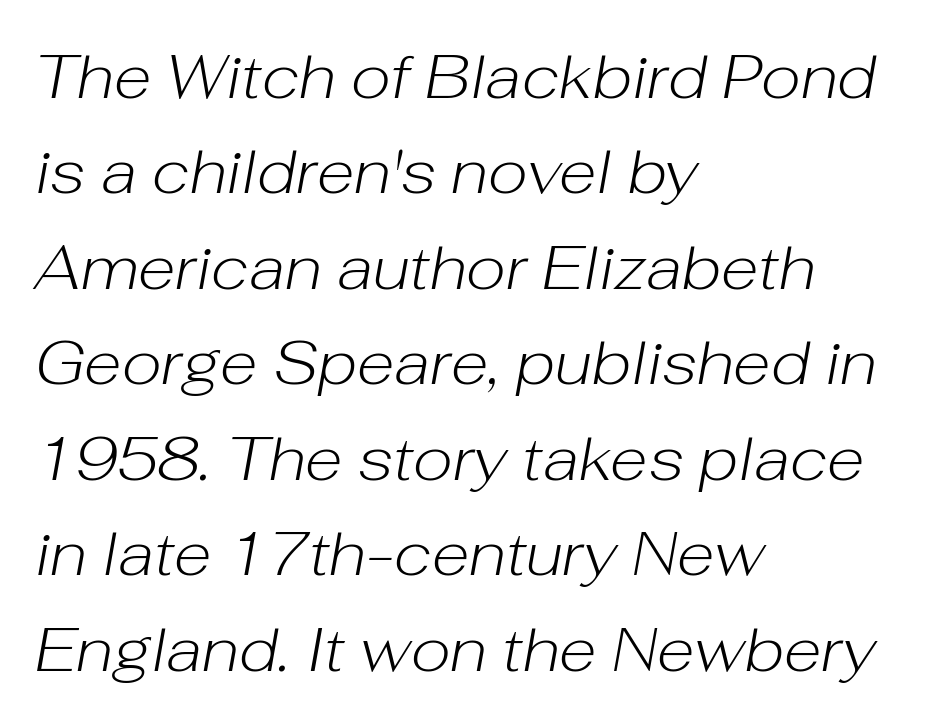
Caption: standard tracking, unaltered. You could not count columns in this text — the font is proportionally spaced. Horizontally, the lines are justified to the leading edge only. Plain, unruled lines of type. The whole block is typeset with a tilt. No chunkiness to these letters — they're not bold.
